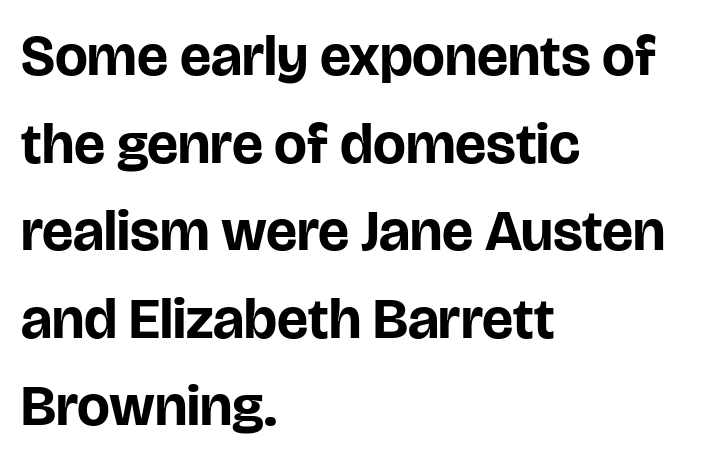
{"serif": "no", "italic": "no", "bold": "yes", "weight": "bold", "width": "normal", "stroke_contrast": "low", "x_height": "large", "monospaced": "no", "underline": "no", "align": "left", "line_spacing": "normal", "line_spacing_ratio": 1.51, "letter_spacing": "normal", "letter_spacing_em": 0.0, "glyph_px": 58}
